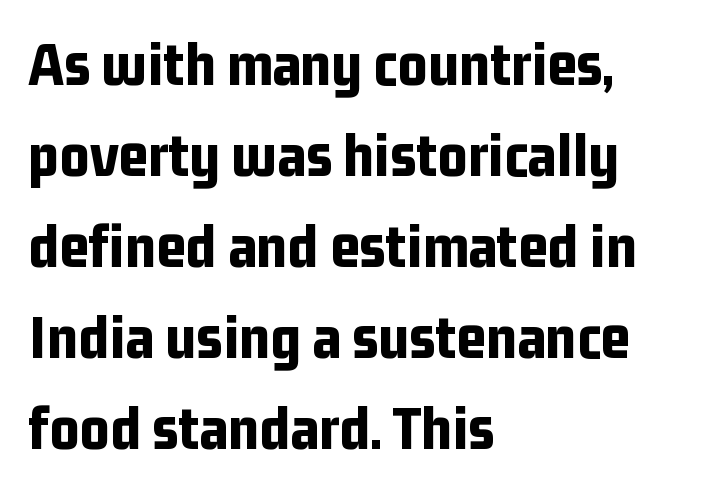
Q: Is the text bold? A: Yes.
Q: Is the text italic (slanted)? A: No, it is upright.
Q: Is the typeface a serif or a sans-serif typeface? A: Sans-serif.
Q: Is the text underlined? A: No.
Q: How is the paragraph aligned? A: Left-aligned.
Q: Is the spacing between letters normal or unusually wide? A: Normal.
Q: Is the spacing between lines tight, normal or loose? A: Normal.
Q: Width (condensed, normal, or wide)? A: Condensed.
Q: Stroke contrast? A: Low.
Q: x-height? A: Medium.
Q: Monospaced? A: No.
